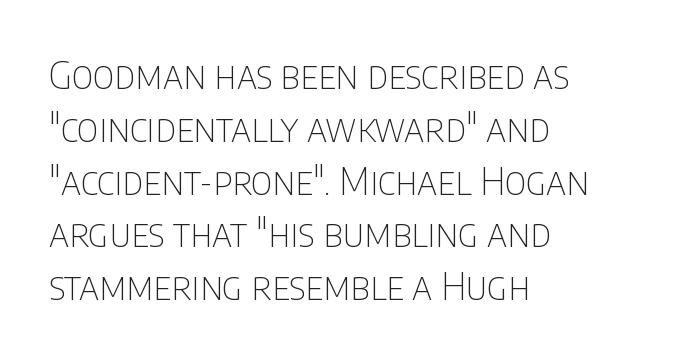
{"serif": "no", "italic": "no", "bold": "no", "weight": "thin", "width": "condensed", "stroke_contrast": "low", "x_height": "large", "monospaced": "no", "underline": "no", "align": "left", "line_spacing": "normal", "line_spacing_ratio": 1.39, "letter_spacing": "normal", "letter_spacing_em": 0.0, "glyph_px": 38}
